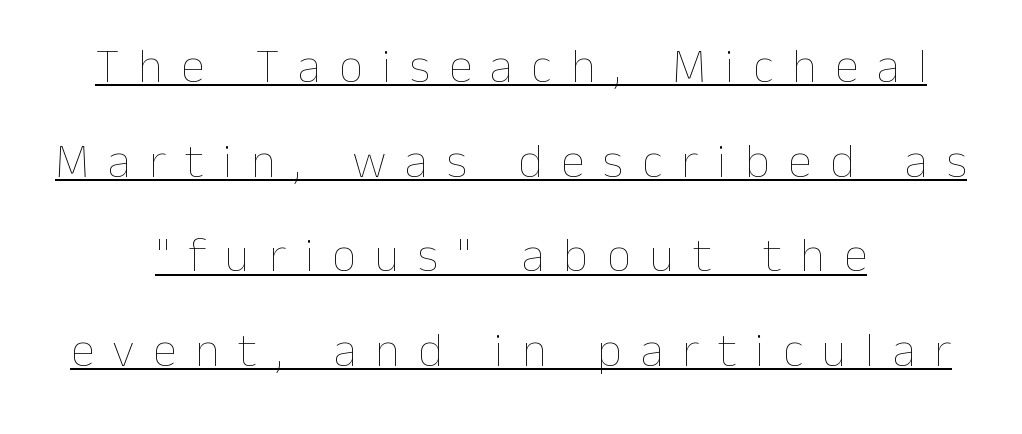
{"italic": "no", "bold": "no", "weight": "thin", "width": "normal", "stroke_contrast": "low", "x_height": "medium", "monospaced": "no", "underline": "yes", "align": "center", "line_spacing": "loose", "line_spacing_ratio": 1.97, "letter_spacing": "wide", "letter_spacing_em": 0.39, "glyph_px": 48}
